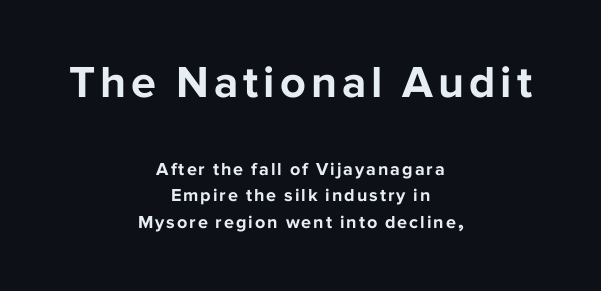
Q: Is the text bold? A: Yes.
Q: Is the text italic (slanted)? A: No, it is upright.
Q: Is the typeface a serif or a sans-serif typeface? A: Sans-serif.
Q: Is the text underlined? A: No.
Q: How is the paragraph aligned? A: Centered.
Q: Is the spacing between lines tight, normal or loose? A: Normal.
Q: Which block of text is set in a larger size, the first (top) or the second (bottom)? A: The first (top) one.
Q: Width (condensed, normal, or wide)? A: Normal.
Q: Stroke contrast? A: Low.
Q: x-height? A: Medium.
Q: Monospaced? A: No.
